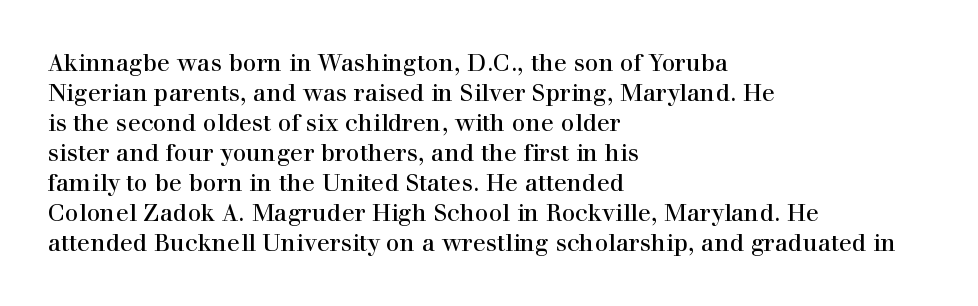
{"italic": "no", "underline": "no", "align": "left", "line_spacing": "normal", "line_spacing_ratio": 1.25, "letter_spacing": "normal", "letter_spacing_em": 0.0, "glyph_px": 24}
